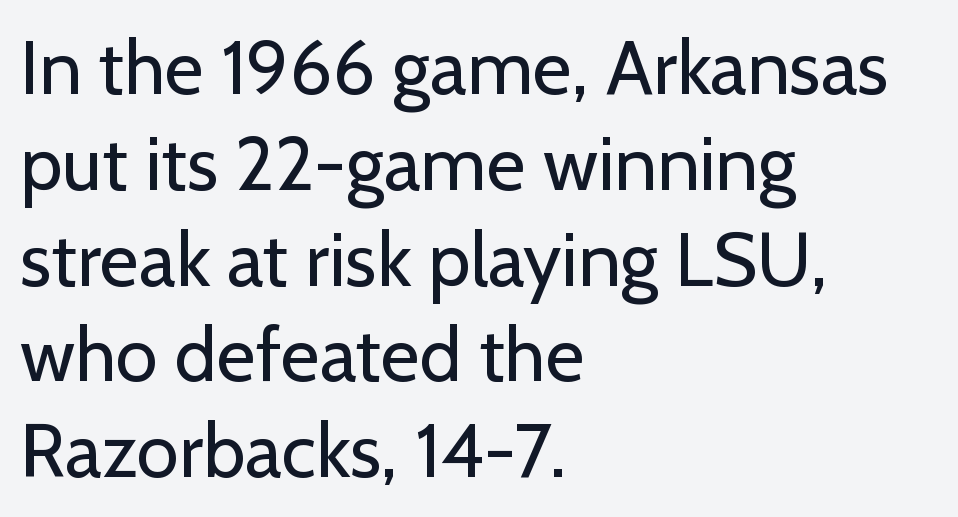
The image shows 76 px regular-weight sans-serif type, upright; set left-aligned, normal line spacing (1.26x), normal letter spacing, not underlined; low stroke contrast and a medium x-height.
